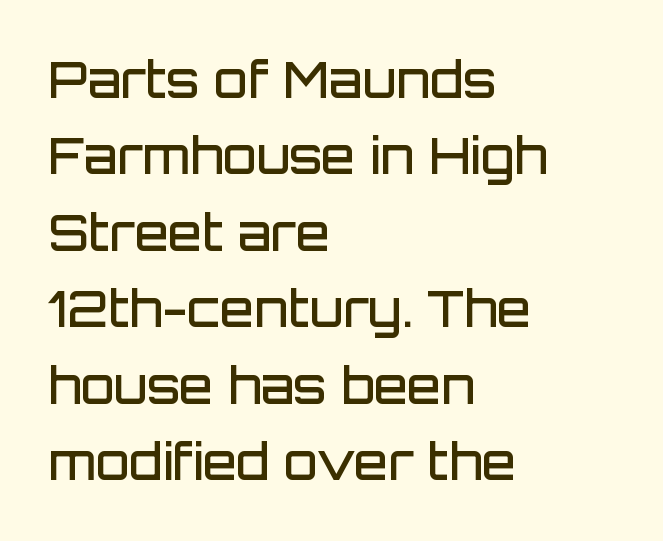
Q: Is the text bold? A: Semi-bold.
Q: Is the text italic (slanted)? A: No, it is upright.
Q: Is the typeface a serif or a sans-serif typeface? A: Sans-serif.
Q: Is the text underlined? A: No.
Q: How is the paragraph aligned? A: Left-aligned.
Q: Is the spacing between letters normal or unusually wide? A: Normal.
Q: Is the spacing between lines tight, normal or loose? A: Normal.
Q: Width (condensed, normal, or wide)? A: Normal.
Q: Stroke contrast? A: Low.
Q: x-height? A: Large.
Q: Monospaced? A: No.
